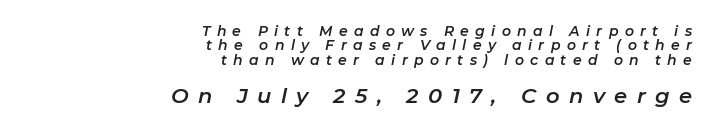
{"italic": "yes", "lean": "right", "slant_degrees": 11, "underline": "no", "align": "right", "line_spacing": "tight", "line_spacing_ratio": 1.03, "letter_spacing": "wide", "letter_spacing_em": 0.45, "larger_block": "second", "size_ratio": 1.5, "glyph_px": 21}
